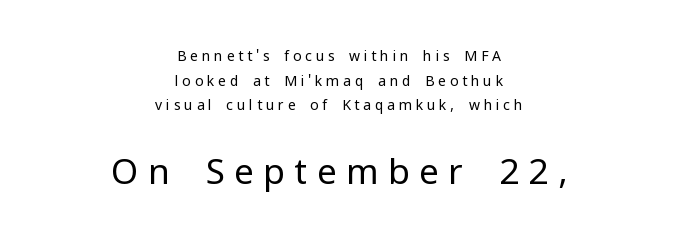
{"serif": "no", "italic": "no", "bold": "no", "weight": "regular", "width": "normal", "stroke_contrast": "low", "x_height": "medium", "monospaced": "no", "underline": "no", "align": "center", "line_spacing_ratio": 1.76, "letter_spacing": "wide", "letter_spacing_em": 0.27, "larger_block": "second", "size_ratio": 2.5, "glyph_px": 35}
